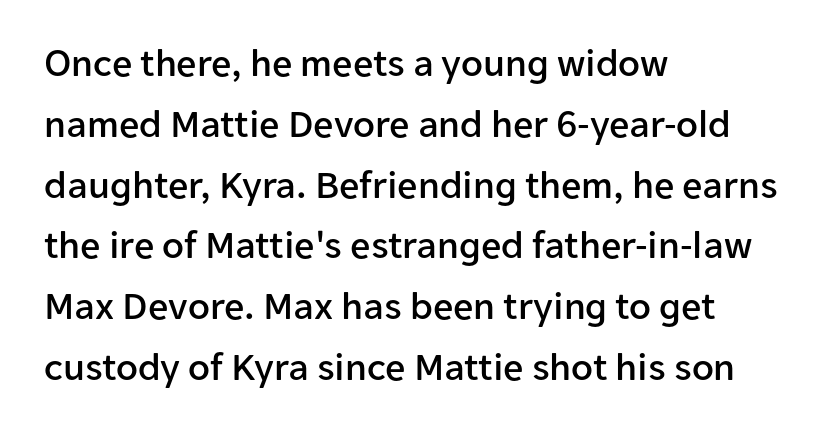
{"serif": "no", "italic": "no", "width": "normal", "stroke_contrast": "low", "x_height": "medium", "monospaced": "no", "underline": "no", "align": "left", "line_spacing": "normal", "line_spacing_ratio": 1.52, "letter_spacing": "normal", "letter_spacing_em": 0.0, "glyph_px": 40}
